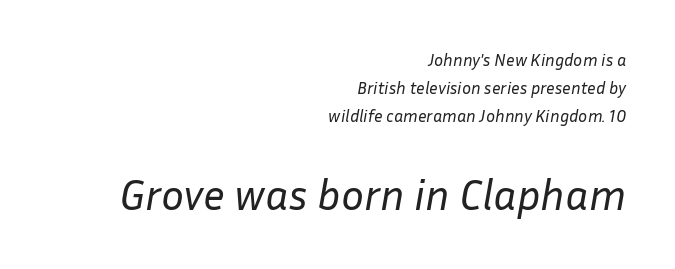
Italic: yes, the glyphs are oblique. Honestly, the letter spacing is just normal — you wouldn't notice it. These lines are rendered in a variable-pitch font. These lines stack with their right ends in a neat column. The strokes carry an ordinary text weight at most.
